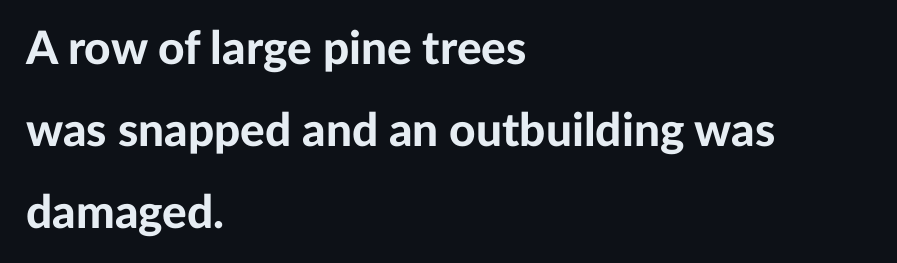
The image shows 46 px bold sans-serif type, upright; set left-aligned, line spacing 1.78x, normal letter spacing, not underlined; low stroke contrast and a medium x-height.
